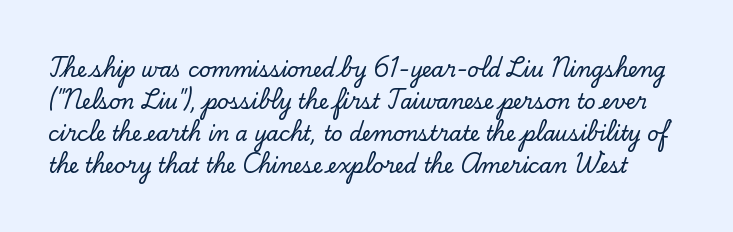
{"underline": "no", "line_spacing": "normal", "line_spacing_ratio": 1.6, "letter_spacing": "normal", "letter_spacing_em": 0.0, "glyph_px": 20}
